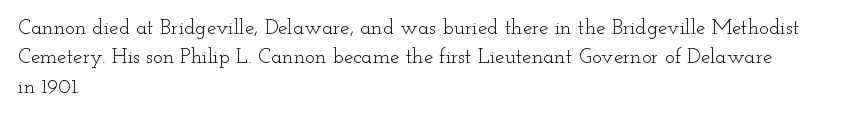
{"italic": "no", "bold": "no", "underline": "no", "align": "left", "line_spacing": "normal", "line_spacing_ratio": 1.4, "letter_spacing": "normal", "letter_spacing_em": 0.0, "glyph_px": 21}
